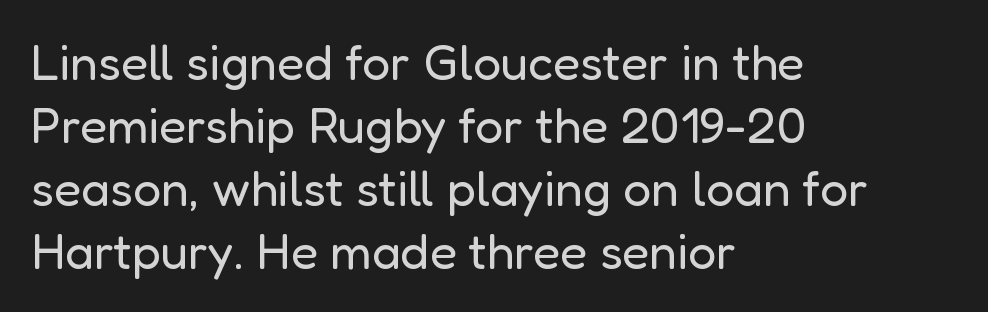
Summary of weight: not heavy and not bold. The letters carry no serifs — their stems end cleanly without finishing strokes. The rendering uses a moderate line-height, typical for paragraphs. Reading down the block, your eye returns to a fixed left position each line. The zone under the glyphs is completely vacant.
